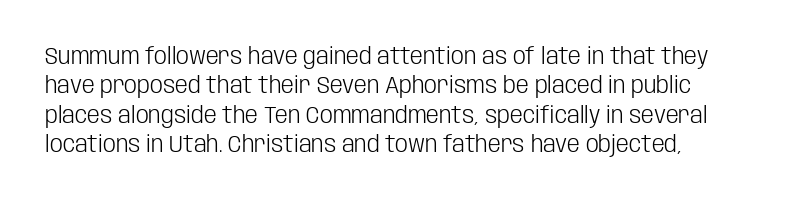
It's the straight-up-and-down kind of type. The face used here is rendered with its standard letterfit. The setting favours the left margin, as ordinary paragraphs usually do. This is not heavy type; no bold has been used. Interline gaps are of average width in this sample.
